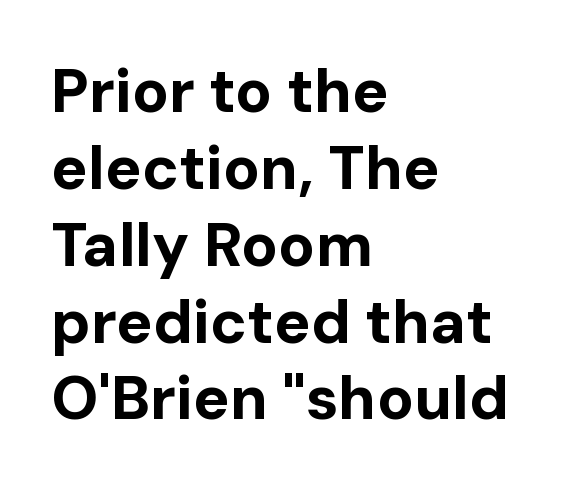
Q: Is the text bold? A: Yes.
Q: Is the text italic (slanted)? A: No, it is upright.
Q: Is the typeface a serif or a sans-serif typeface? A: Sans-serif.
Q: Is the text underlined? A: No.
Q: How is the paragraph aligned? A: Left-aligned.
Q: Is the spacing between letters normal or unusually wide? A: Normal.
Q: Is the spacing between lines tight, normal or loose? A: Normal.
Q: Width (condensed, normal, or wide)? A: Normal.
Q: Stroke contrast? A: Low.
Q: x-height? A: Medium.
Q: Monospaced? A: No.
